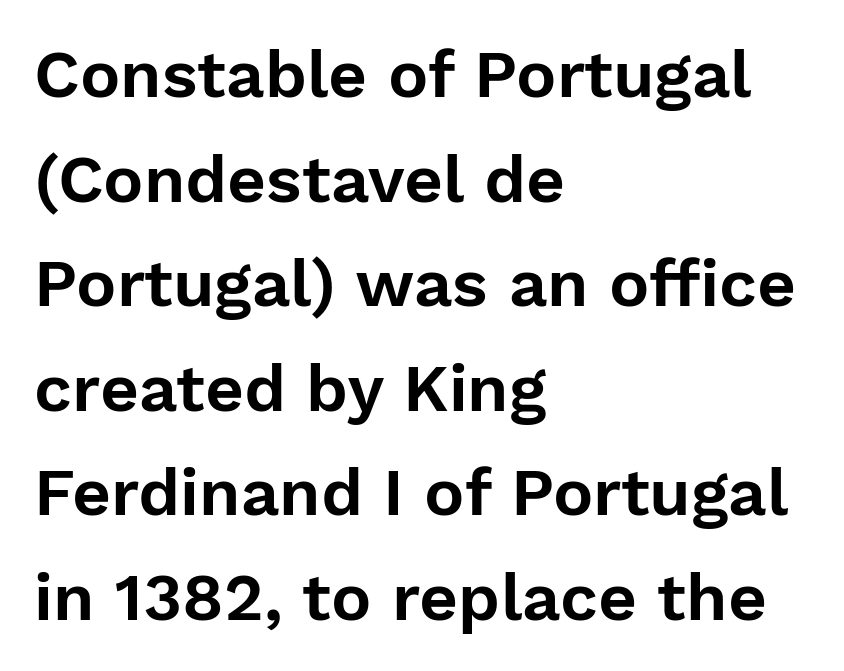
{"serif": "no", "italic": "no", "width": "normal", "stroke_contrast": "low", "x_height": "medium", "monospaced": "no", "underline": "no", "align": "left", "line_spacing": "normal", "line_spacing_ratio": 1.56, "letter_spacing": "normal", "letter_spacing_em": 0.0, "glyph_px": 67}
